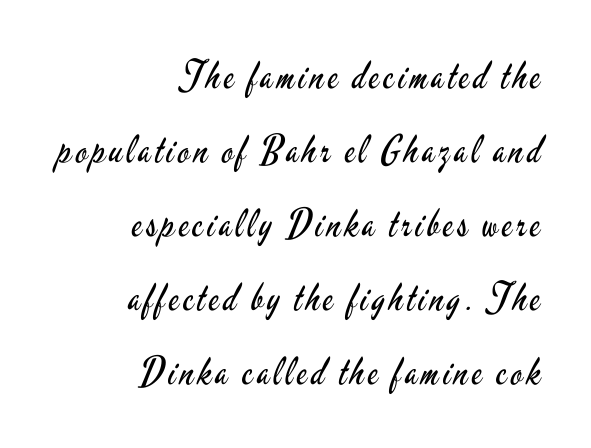
Counters stay open thanks to moderate or lighter strokes. The passage shown is typeset with a sans-serif family. A great deal of white space separates one row of letters from the next. A clean baseline with only descenders dipping below it. Caption: multi-line text, flush right, ragged left.
